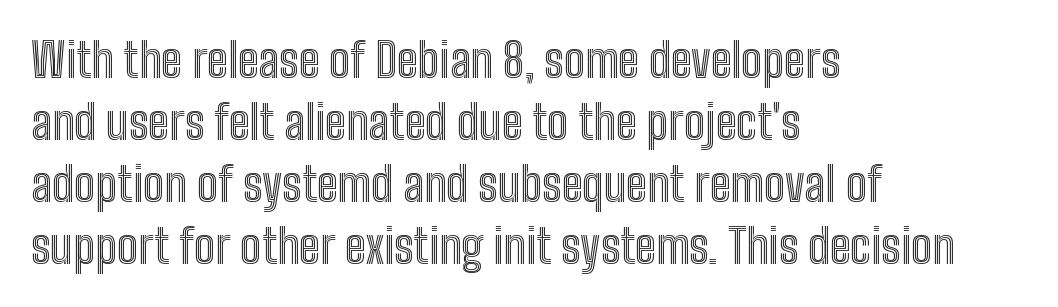
Q: Is the text italic (slanted)? A: No, it is upright.
Q: Is the text underlined? A: No.
Q: How is the paragraph aligned? A: Left-aligned.
Q: Is the spacing between letters normal or unusually wide? A: Normal.
Q: Is the spacing between lines tight, normal or loose? A: Normal.
Q: Width (condensed, normal, or wide)? A: Condensed.
Q: x-height? A: Medium.
Q: Monospaced? A: No.
